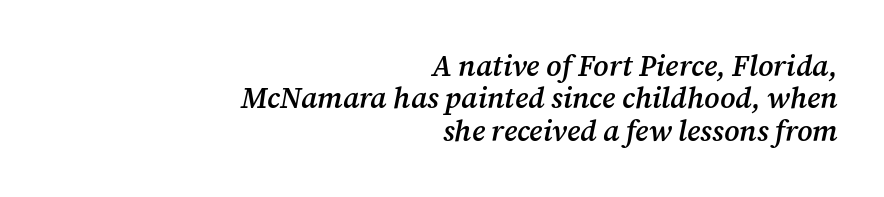
{"serif": "yes", "italic": "yes", "lean": "right", "slant_degrees": 12, "bold": "semi", "weight": "semibold", "width": "normal", "stroke_contrast": "medium", "x_height": "medium", "monospaced": "no", "underline": "no", "align": "right", "line_spacing": "tight", "line_spacing_ratio": 1.12, "letter_spacing": "normal", "letter_spacing_em": 0.0, "glyph_px": 29}
